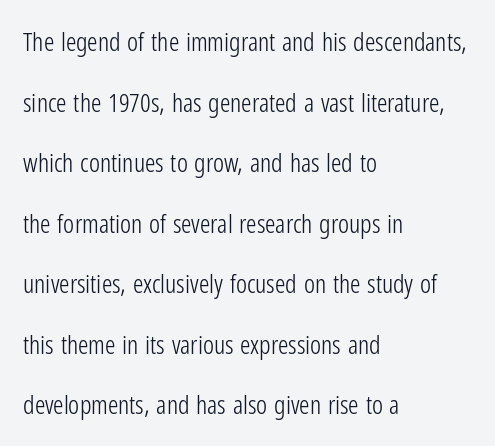
{"italic": "no", "bold": "no", "underline": "no", "align": "left", "line_spacing": "loose", "line_spacing_ratio": 2.33, "letter_spacing": "normal", "letter_spacing_em": 0.0, "glyph_px": 26}
